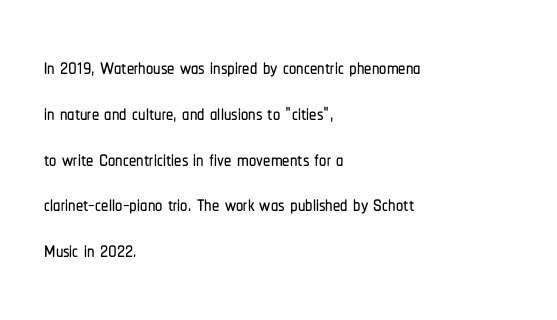
The image shows 29 px condensed sans-serif type, upright; set left-aligned, normal line spacing (1.58x), normal letter spacing, not underlined; low stroke contrast and a medium x-height.
